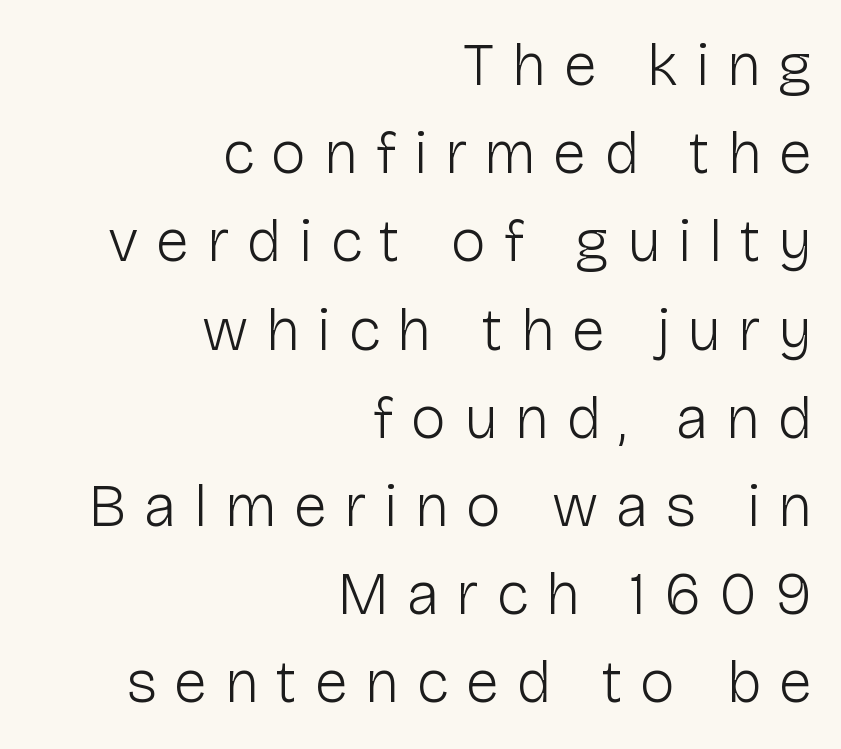
The image shows 60 px light sans-serif type, upright; set right-aligned, normal line spacing (1.47x), unusually wide letter spacing (+0.29 em), not underlined; low stroke contrast and a medium x-height.
